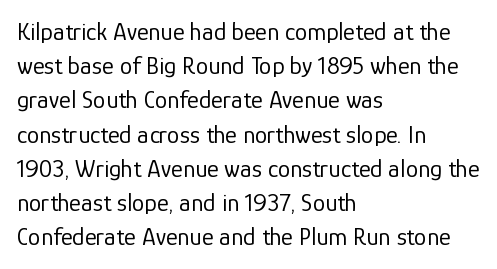
The area under the type is left untouched. A roman cut, with each character standing at attention. Observe the ordinary spacing: letters are neighbours, not strangers. Notice how the passage keeps a crisp vertical edge on the left only.
